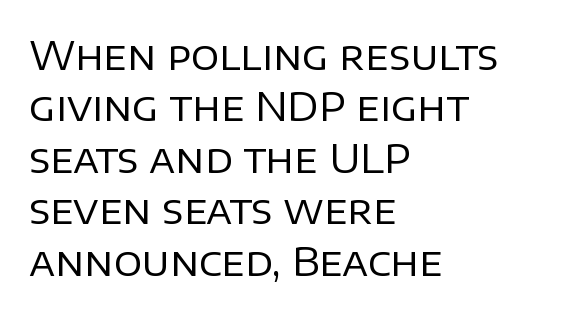
These lines are rendered in a variable-pitch font. No extra tracking has been applied to these lines. Check where the strokes stop: nothing finishes them off — pure sans. The baseline area is clear.
